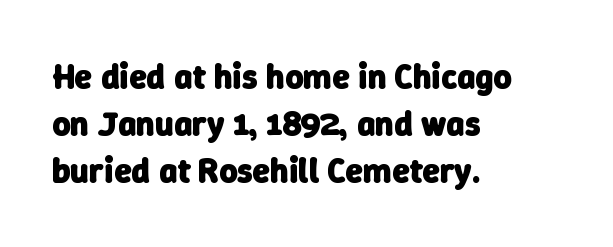
The image shows 35 px heavy sans-serif type; set left-aligned, normal line spacing (1.35x), normal letter spacing, not underlined; low stroke contrast and a medium x-height.
